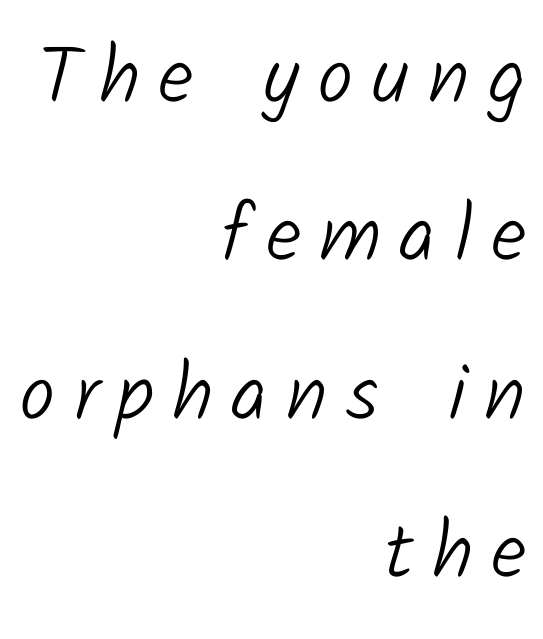
Q: Is the text bold? A: No.
Q: Is the typeface a serif or a sans-serif typeface? A: Sans-serif.
Q: Is the text underlined? A: No.
Q: How is the paragraph aligned? A: Right-aligned.
Q: Is the spacing between letters normal or unusually wide? A: Unusually wide.
Q: Is the spacing between lines tight, normal or loose? A: Loose.
Q: Width (condensed, normal, or wide)? A: Normal.
Q: Stroke contrast? A: Low.
Q: x-height? A: Medium.
Q: Monospaced? A: No.
